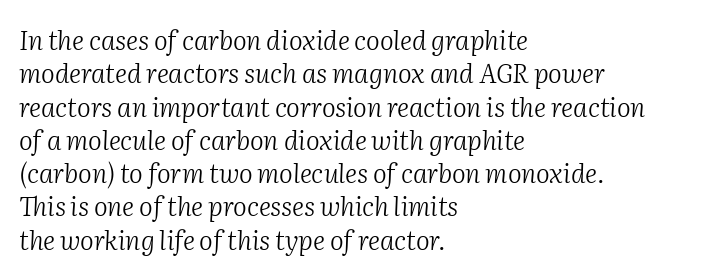
Q: Is the text bold? A: No.
Q: Is the text italic (slanted)? A: Yes, it leans right by about 2 degrees.
Q: Is the text underlined? A: No.
Q: How is the paragraph aligned? A: Left-aligned.
Q: Is the spacing between letters normal or unusually wide? A: Normal.
Q: Is the spacing between lines tight, normal or loose? A: Normal.
